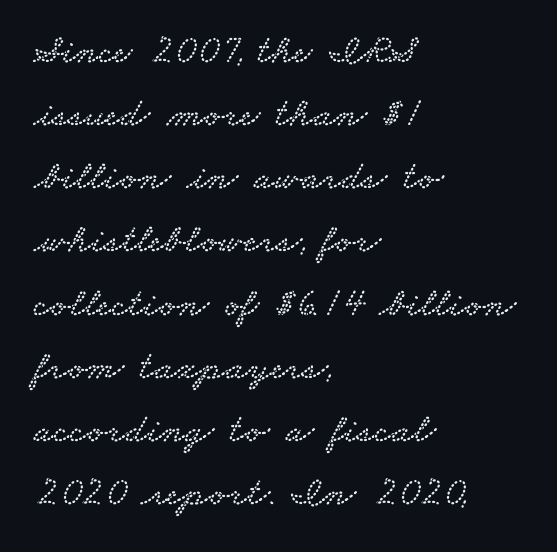
This is serif lettering, the kind often seen in printed books. Looks like regular typesetting: each glyph gets only the width it needs. These lines are set flush left with a ragged right edge. Rule under the text: the space is simply empty.
